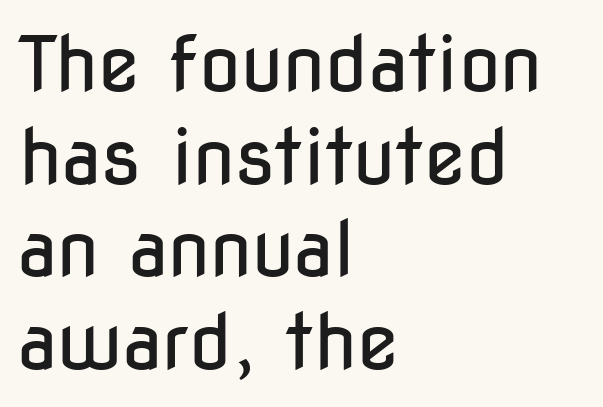
{"serif": "no", "italic": "no", "bold": "no", "weight": "regular", "width": "condensed", "stroke_contrast": "low", "x_height": "medium", "monospaced": "no", "underline": "no", "align": "left", "line_spacing_ratio": 1.22, "letter_spacing": "normal", "letter_spacing_em": 0.0, "glyph_px": 76}
